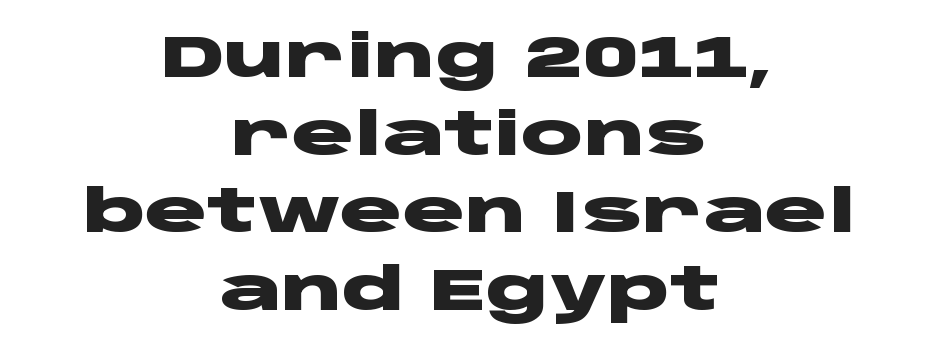
{"serif": "no", "italic": "no", "bold": "yes", "weight": "heavy", "width": "wide", "stroke_contrast": "low", "x_height": "large", "monospaced": "no", "underline": "no", "align": "center", "line_spacing": "normal", "line_spacing_ratio": 1.34, "letter_spacing": "normal", "letter_spacing_em": 0.0, "glyph_px": 58}
